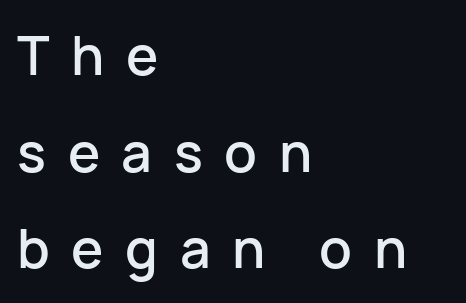
The image shows 54 px sans-serif type, upright; set left-aligned, line spacing 1.79x, unusually wide letter spacing (+0.4 em), not underlined; low stroke contrast and a medium x-height.
